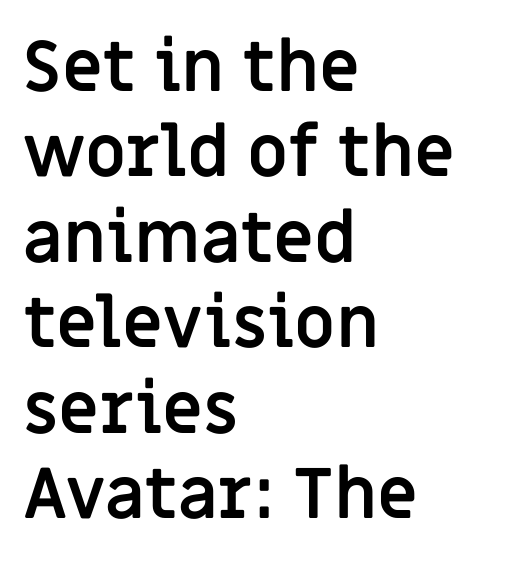
Tracking here is standard; glyphs follow each other at the usual distance. Posture: straight, roman, zero tilt. Horizontally, the lines are justified to the leading edge only. Each row of text sits above clean, open space.
